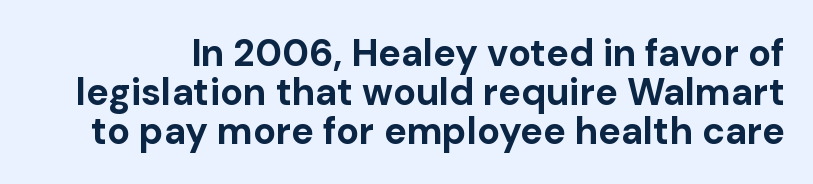
Look at the tracking — it's just the regular setting, nothing added. What's the leading like? Squeezed, with rows nearly overlapping. This rendering employs a face without finishing strokes, i.e., a sans-serif. If you drew a line through each stem, it would be perfectly vertical. These lines are rendered in a variable-pitch font.
